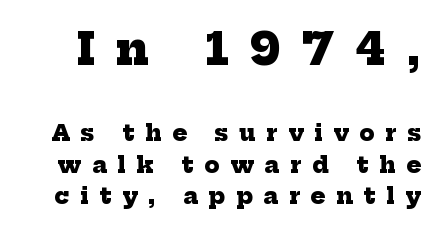
Stroke terminals: seriffed. Looks like regular typesetting: each glyph gets only the width it needs. Look at the stroke-to-counter ratio: heavy, a bold. Short note: letters widely spaced.
